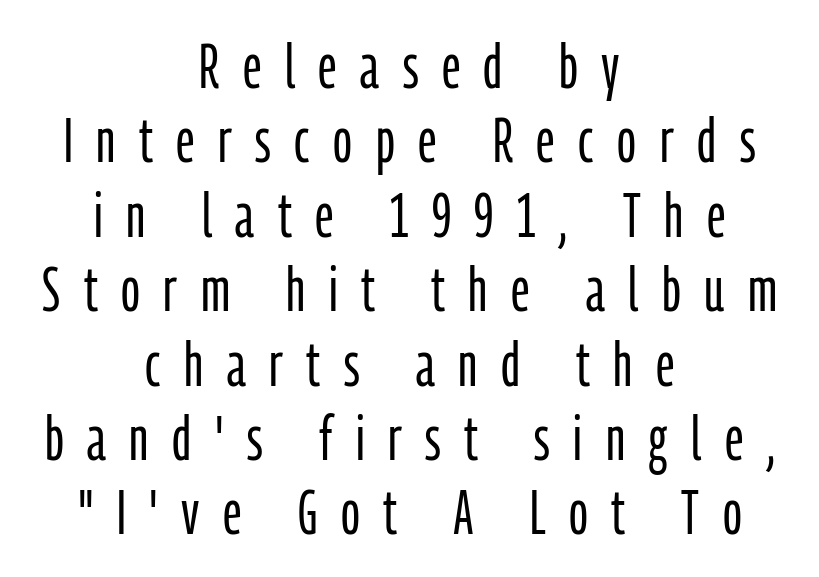
The image shows 62 px light, condensed sans-serif type, upright; set centered, line spacing 1.2x, unusually wide letter spacing (+0.38 em), not underlined; low stroke contrast and a medium x-height.
